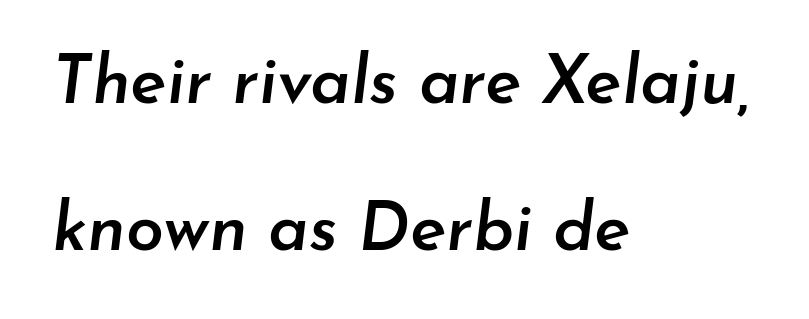
The image shows 68 px semibold type, italic (leaning right); set left-aligned, loose line spacing (2.16x), normal letter spacing, not underlined; low stroke contrast and a small x-height.
